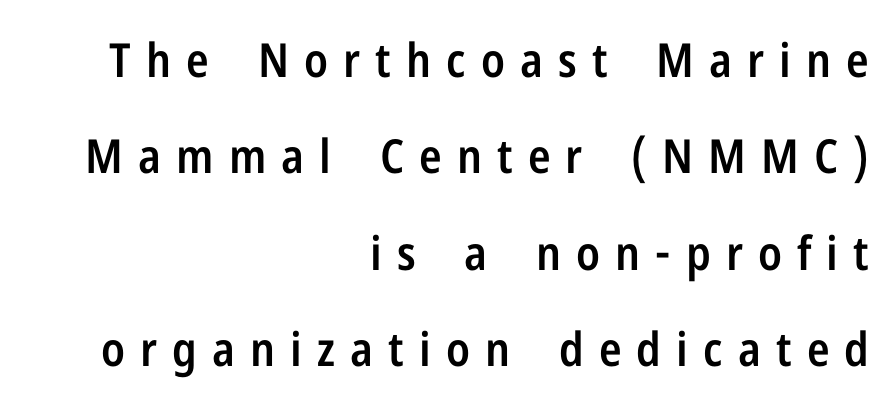
{"serif": "no", "italic": "no", "bold": "semi", "weight": "semibold", "width": "condensed", "stroke_contrast": "low", "x_height": "medium", "monospaced": "no", "underline": "no", "align": "right", "line_spacing": "loose", "line_spacing_ratio": 2.05, "letter_spacing": "wide", "letter_spacing_em": 0.32, "glyph_px": 47}
